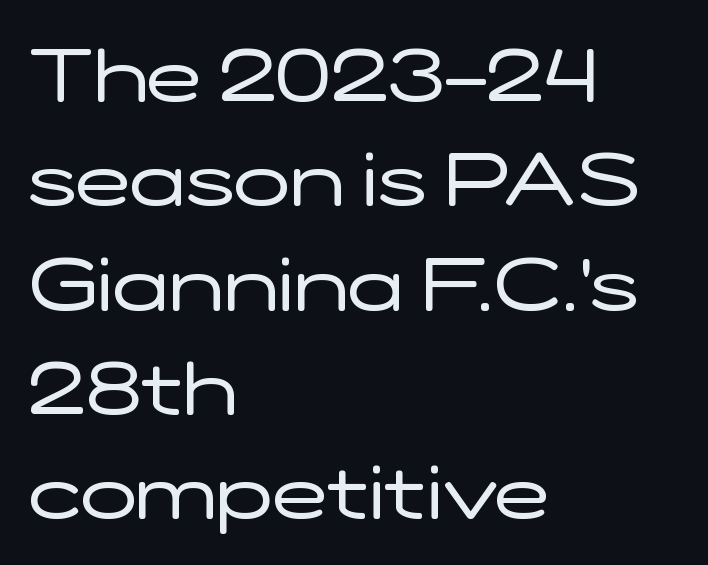
Is this a heavy cut? Hardly; it is regular or lighter. The lettering holds an erect, upright posture throughout. Examine the stroke ends and you'll find no serifs. Spacing between characters is what you'd get straight out of the box. Normally led — the rows are evenly, conventionally spaced.
